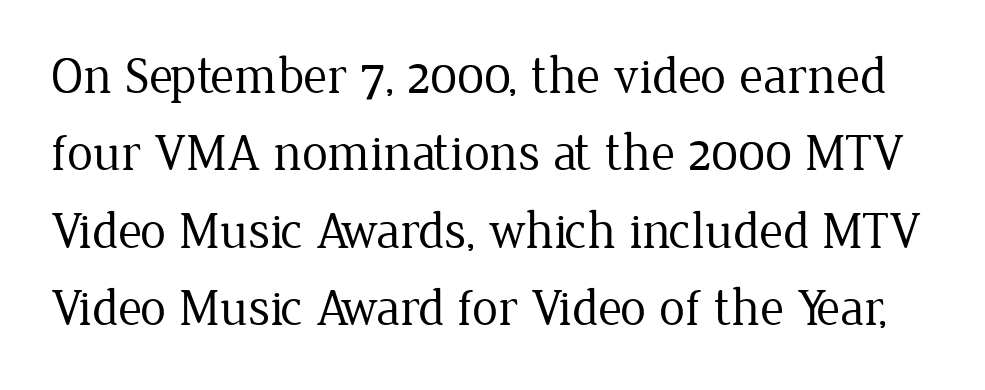
The image shows 52 px regular-weight serif type, upright; set normal line spacing (1.49x), normal letter spacing, not underlined; low stroke contrast and a medium x-height.
